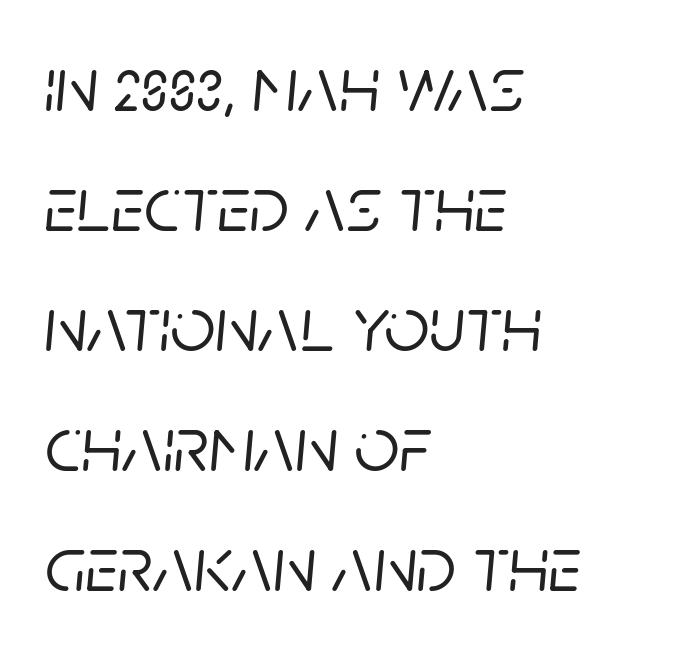
Glyph-to-glyph distance matches everyday printed text. The text carries the slant typical of an italic or oblique font. Line beginnings align vertically; line endings do not. One glance says typical: line gaps are just what's usual. Each row of text sits above clean, open space.
